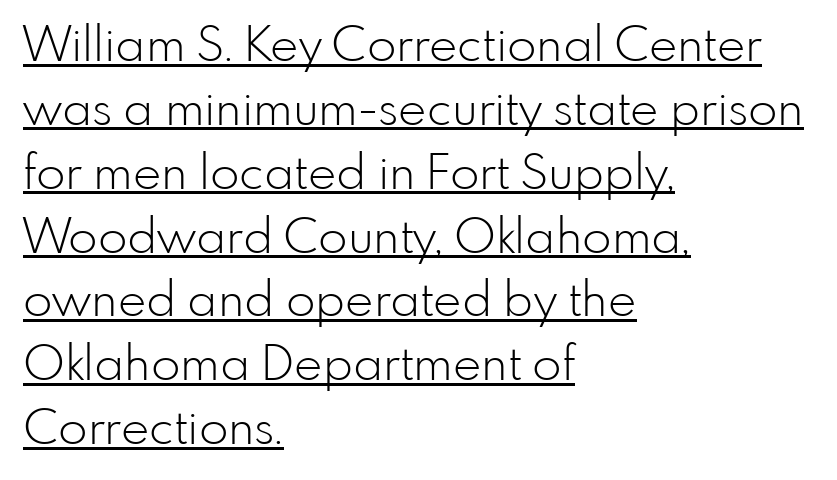
The image shows 48 px light sans-serif type, upright; set left-aligned, normal line spacing (1.33x), normal letter spacing, underlined; low stroke contrast and a small x-height.
